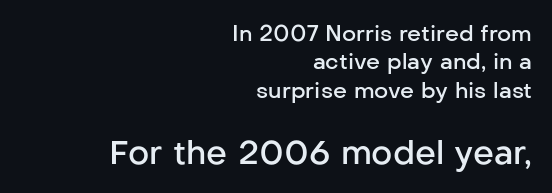
Q: Is the text bold? A: Semi-bold.
Q: Is the text italic (slanted)? A: No, it is upright.
Q: Is the typeface a serif or a sans-serif typeface? A: Sans-serif.
Q: Is the text underlined? A: No.
Q: How is the paragraph aligned? A: Right-aligned.
Q: Is the spacing between letters normal or unusually wide? A: Normal.
Q: Is the spacing between lines tight, normal or loose? A: Normal.
Q: Which block of text is set in a larger size, the first (top) or the second (bottom)? A: The second (bottom) one.
Q: Width (condensed, normal, or wide)? A: Normal.
Q: Stroke contrast? A: Low.
Q: x-height? A: Medium.
Q: Monospaced? A: No.
